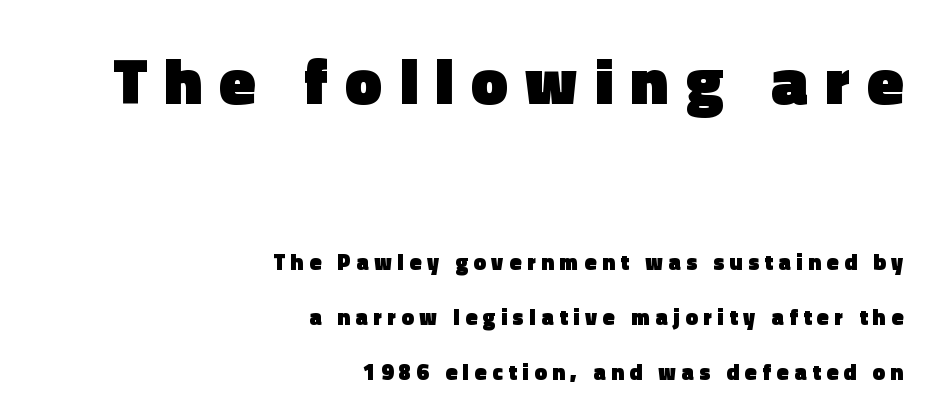
The specimen reads as upright at a glance. To sum up the face: it is a sans, with no serifs. The zone under the glyphs is completely vacant. Whoever set this chose breathing room over compactness in the vertical rhythm. Proportional: the letters do not fall into vertical columns.
